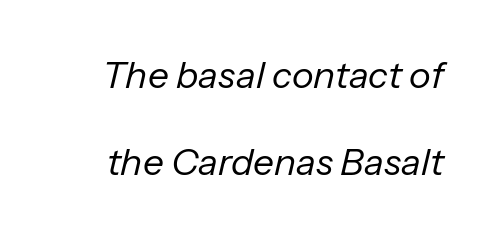
A typesetter would call this zero additional tracking. Type without underlining. The lines are spread far apart with generous leading. Is this a heavy cut? Hardly; it is regular or lighter.
